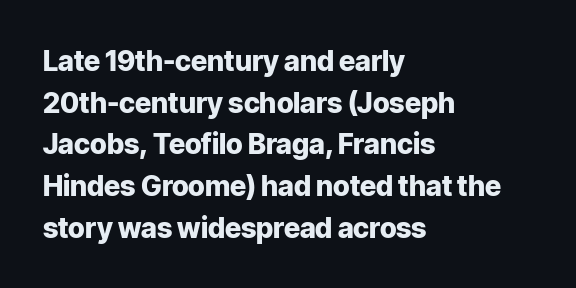
Q: Is the text bold? A: Yes.
Q: Is the text italic (slanted)? A: No, it is upright.
Q: Is the typeface a serif or a sans-serif typeface? A: Sans-serif.
Q: Is the text underlined? A: No.
Q: How is the paragraph aligned? A: Left-aligned.
Q: Is the spacing between letters normal or unusually wide? A: Normal.
Q: Is the spacing between lines tight, normal or loose? A: Normal.
Q: Width (condensed, normal, or wide)? A: Normal.
Q: Stroke contrast? A: Low.
Q: x-height? A: Medium.
Q: Monospaced? A: No.
